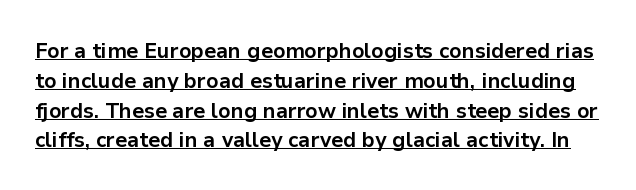
Q: Is the text bold? A: Yes.
Q: Is the text italic (slanted)? A: No, it is upright.
Q: Is the text underlined? A: Yes.
Q: Is the spacing between letters normal or unusually wide? A: Normal.
Q: Is the spacing between lines tight, normal or loose? A: Normal.
